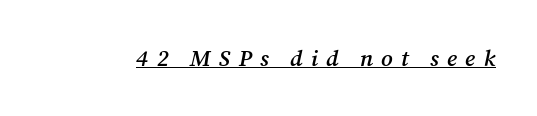
{"italic": "yes", "lean": "right", "slant_degrees": 12, "bold": "semi", "underline": "yes", "letter_spacing": "wide", "letter_spacing_em": 0.35, "glyph_px": 23}
